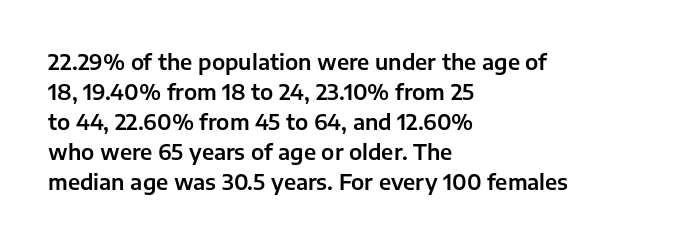
{"italic": "no", "underline": "no", "align": "left", "line_spacing": "normal", "line_spacing_ratio": 1.43, "letter_spacing": "normal", "letter_spacing_em": 0.0, "glyph_px": 21}
